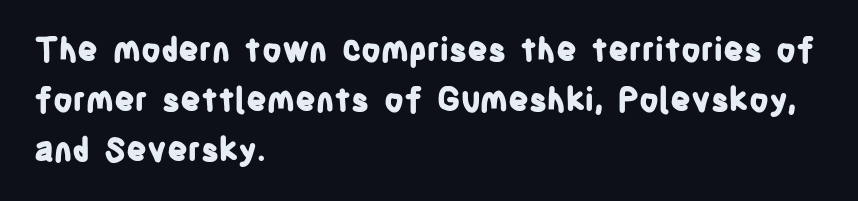
{"serif": "no", "italic": "no", "bold": "yes", "weight": "bold", "width": "condensed", "stroke_contrast": "low", "x_height": "large", "monospaced": "no", "underline": "no", "align": "left", "line_spacing": "normal", "line_spacing_ratio": 1.56, "letter_spacing": "normal", "letter_spacing_em": 0.0, "glyph_px": 32}
